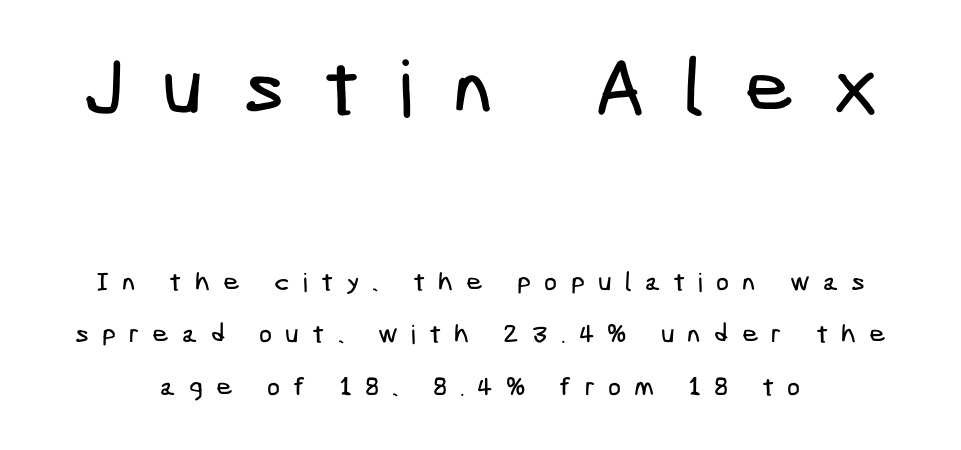
Q: Is the typeface a serif or a sans-serif typeface? A: Sans-serif.
Q: Is the text underlined? A: No.
Q: Is the spacing between letters normal or unusually wide? A: Unusually wide.
Q: Is the spacing between lines tight, normal or loose? A: Loose.
Q: Which block of text is set in a larger size, the first (top) or the second (bottom)? A: The first (top) one.
Q: Width (condensed, normal, or wide)? A: Condensed.
Q: Stroke contrast? A: Low.
Q: x-height? A: Medium.
